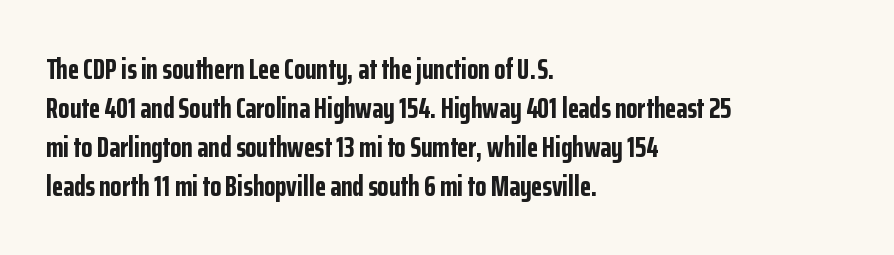
Any mark beneath the type? The region is blank. The compositor pushed each line to the left boundary. Vertically, the passage feels balanced, rows spaced as you'd expect. Weight check: bold — yes, fully. Is this a fixed-width face? No — the glyphs have proportional, varying widths.
